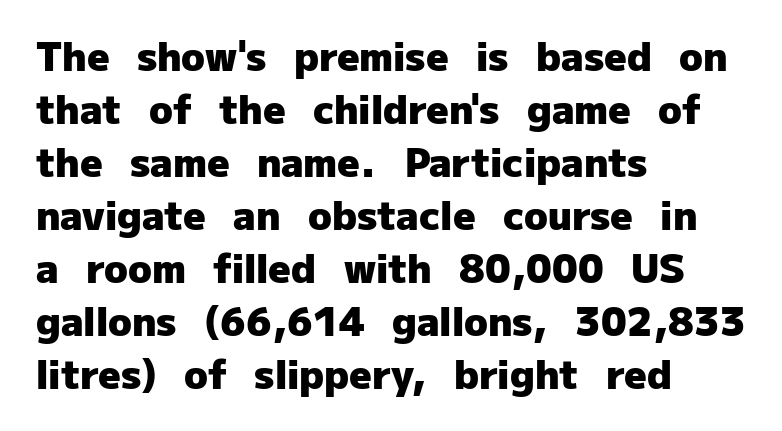
The passage shown has conventional tracking throughout. Bold? Absolutely — the strokes are thick and heavy. What's the leading like? Ordinary, nothing unusual. The lines are quadded left. A typesetter would call this proportional, since set widths differ per character.
